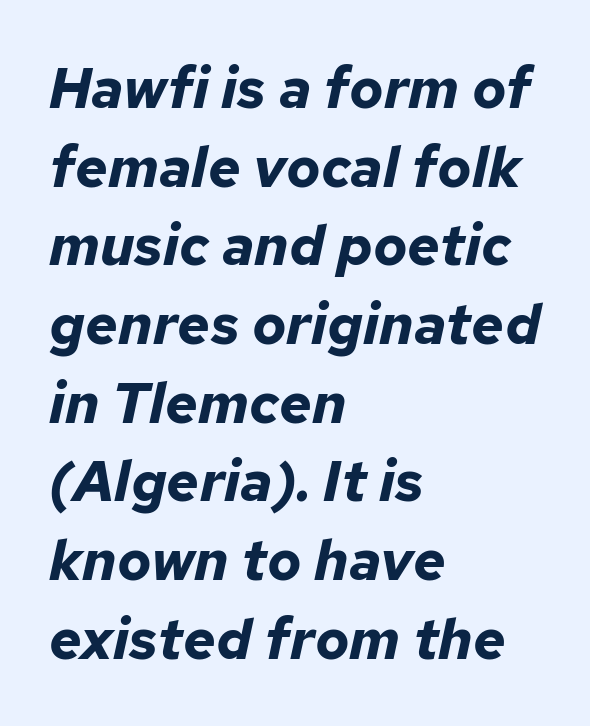
The face used here is rendered with its standard letterfit. Each letter keeps its own natural width here, so spacing adapts to shape. Is the type slanted? Yes — the strokes lean at a clear angle. Type without underlining. This is heavy type, rendered in bold.
